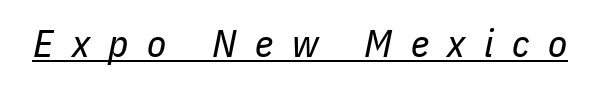
Rendered with sloped, italic letterforms. Think of a printed novel: that variable character pitch is what you see here. Emphasis is given by a line drawn under the lettering. Here the glyphs are tracked loosely, breaking word shapes into spaced letters.
